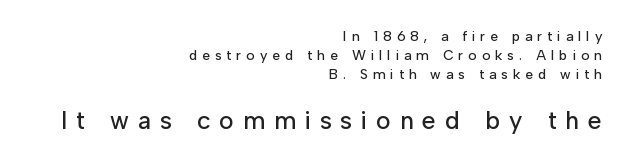
{"italic": "no", "underline": "no", "align": "right", "line_spacing": "normal", "line_spacing_ratio": 1.37, "letter_spacing": "wide", "letter_spacing_em": 0.36, "larger_block": "second", "size_ratio": 1.79, "glyph_px": 25}
